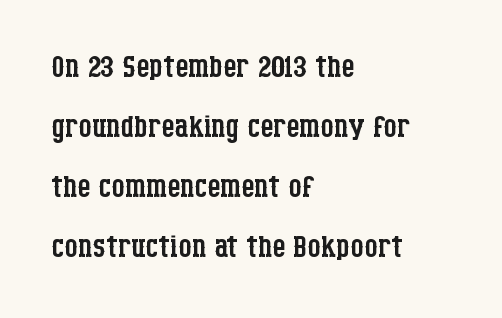
{"serif": "yes", "italic": "no", "bold": "no", "weight": "regular", "width": "condensed", "stroke_contrast": "low", "x_height": "large", "monospaced": "no", "underline": "no", "align": "left", "line_spacing": "normal", "line_spacing_ratio": 1.43, "letter_spacing": "normal", "letter_spacing_em": 0.0, "glyph_px": 42}
